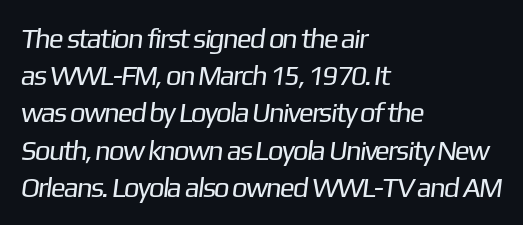
{"serif": "no", "bold": "no", "weight": "regular", "width": "normal", "stroke_contrast": "low", "x_height": "medium", "monospaced": "no", "underline": "no", "align": "left", "line_spacing": "normal", "line_spacing_ratio": 1.33, "letter_spacing": "normal", "letter_spacing_em": 0.0, "glyph_px": 28}
